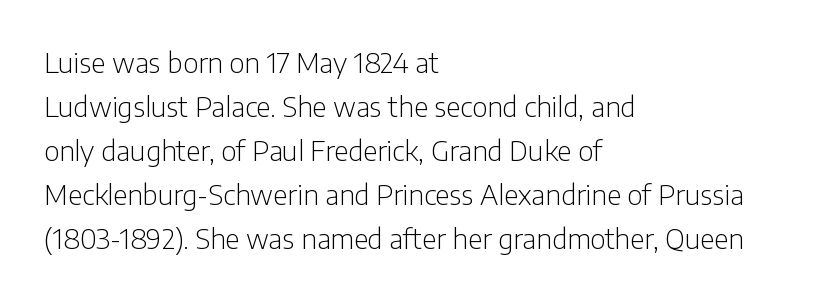
{"serif": "no", "italic": "no", "bold": "no", "weight": "light", "width": "condensed", "stroke_contrast": "low", "x_height": "medium", "monospaced": "no", "underline": "no", "align": "left", "line_spacing": "normal", "line_spacing_ratio": 1.57, "letter_spacing": "normal", "letter_spacing_em": 0.0, "glyph_px": 28}
